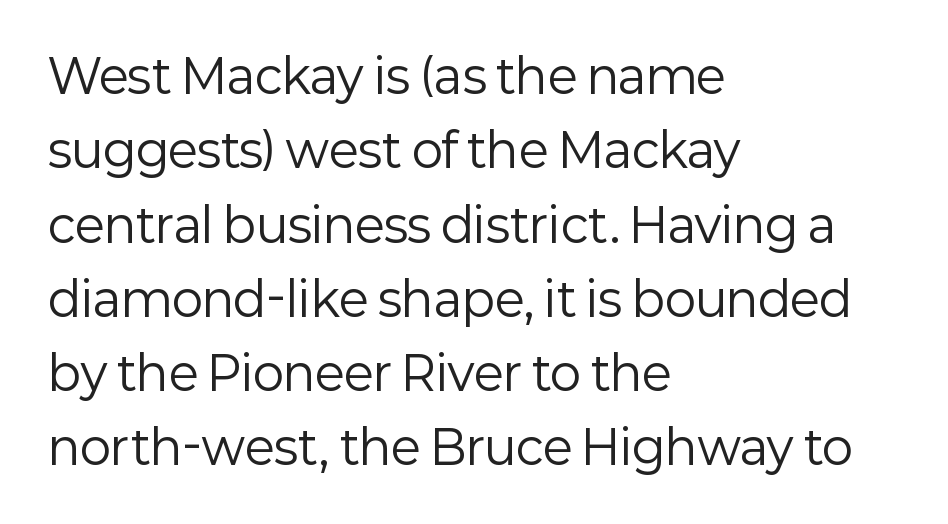
The letters sit at their default tracking, neither squeezed nor spread. The type sits square on the baseline with zero lean. Stems here are at most as thick as an everyday book face. A typesetter would label this face a sans.
